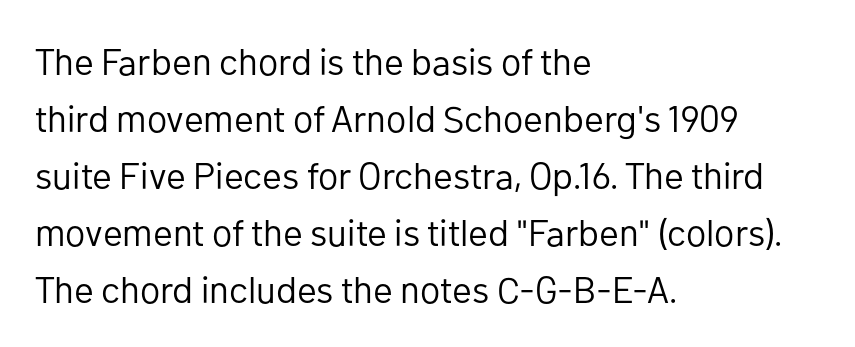
Q: Is the text bold? A: No.
Q: Is the text italic (slanted)? A: No, it is upright.
Q: Is the typeface a serif or a sans-serif typeface? A: Sans-serif.
Q: Is the text underlined? A: No.
Q: How is the paragraph aligned? A: Left-aligned.
Q: Is the spacing between letters normal or unusually wide? A: Normal.
Q: Is the spacing between lines tight, normal or loose? A: Normal.
Q: Width (condensed, normal, or wide)? A: Normal.
Q: Stroke contrast? A: Low.
Q: x-height? A: Medium.
Q: Monospaced? A: No.
